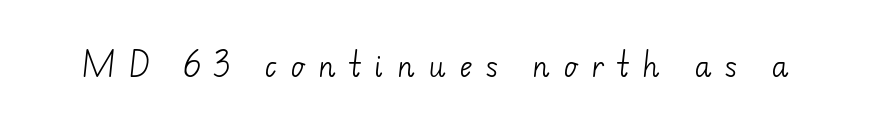
{"serif": "no", "bold": "no", "weight": "light", "width": "normal", "stroke_contrast": "low", "x_height": "small", "monospaced": "no", "underline": "no", "letter_spacing": "wide", "letter_spacing_em": 0.47, "glyph_px": 28}
